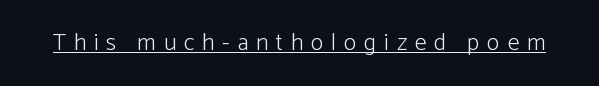
{"italic": "no", "bold": "no", "underline": "yes", "letter_spacing": "wide", "letter_spacing_em": 0.32, "glyph_px": 24}
